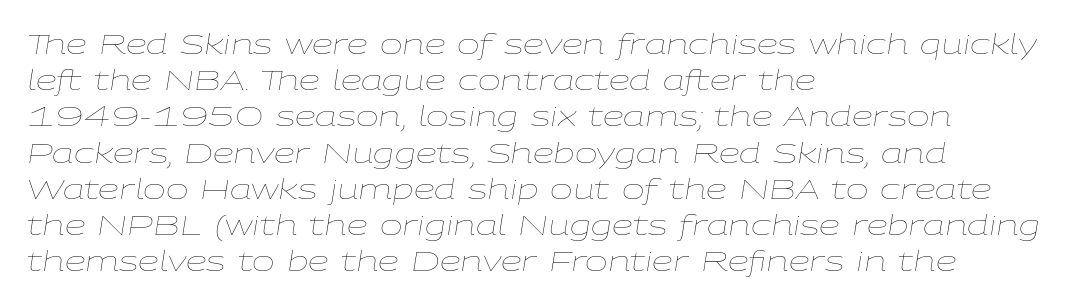
Q: Is the text bold? A: No.
Q: Is the text italic (slanted)? A: Yes, it leans right by about 9 degrees.
Q: Is the text underlined? A: No.
Q: How is the paragraph aligned? A: Left-aligned.
Q: Is the spacing between letters normal or unusually wide? A: Normal.
Q: Is the spacing between lines tight, normal or loose? A: Normal.
